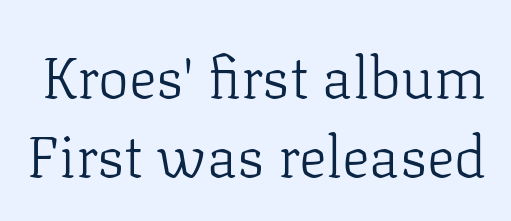
Q: Is the text bold? A: No.
Q: Is the text italic (slanted)? A: No, it is upright.
Q: Is the typeface a serif or a sans-serif typeface? A: Serif.
Q: Is the text underlined? A: No.
Q: Is the spacing between letters normal or unusually wide? A: Normal.
Q: Is the spacing between lines tight, normal or loose? A: Normal.
Q: Width (condensed, normal, or wide)? A: Normal.
Q: Stroke contrast? A: Low.
Q: x-height? A: Medium.
Q: Monospaced? A: No.
